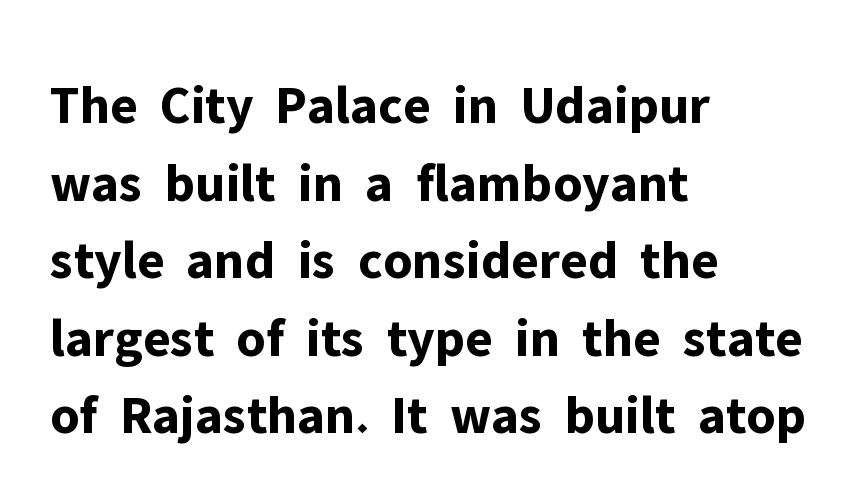
Q: Is the text bold? A: Yes.
Q: Is the text italic (slanted)? A: No, it is upright.
Q: Is the typeface a serif or a sans-serif typeface? A: Sans-serif.
Q: Is the text underlined? A: No.
Q: How is the paragraph aligned? A: Left-aligned.
Q: Is the spacing between letters normal or unusually wide? A: Normal.
Q: Is the spacing between lines tight, normal or loose? A: Normal.
Q: Width (condensed, normal, or wide)? A: Normal.
Q: Stroke contrast? A: Low.
Q: x-height? A: Medium.
Q: Monospaced? A: No.
